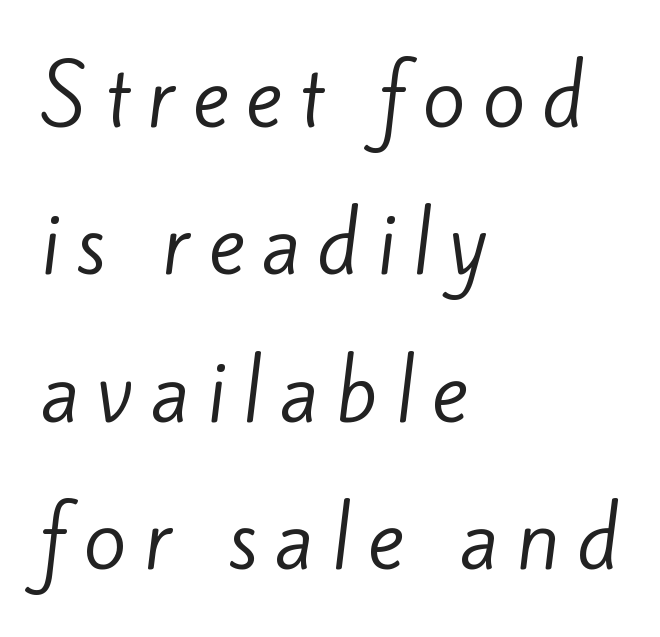
Q: Is the text bold? A: No.
Q: Is the typeface a serif or a sans-serif typeface? A: Sans-serif.
Q: Is the text underlined? A: No.
Q: How is the paragraph aligned? A: Left-aligned.
Q: Is the spacing between letters normal or unusually wide? A: Unusually wide.
Q: Width (condensed, normal, or wide)? A: Normal.
Q: Stroke contrast? A: Low.
Q: x-height? A: Small.
Q: Monospaced? A: No.
